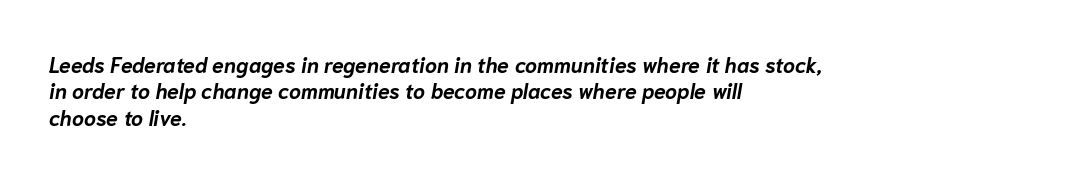
{"italic": "yes", "lean": "right", "slant_degrees": 10, "bold": "yes", "underline": "no", "align": "left", "line_spacing": "normal", "line_spacing_ratio": 1.26, "letter_spacing": "normal", "letter_spacing_em": 0.0, "glyph_px": 21}
